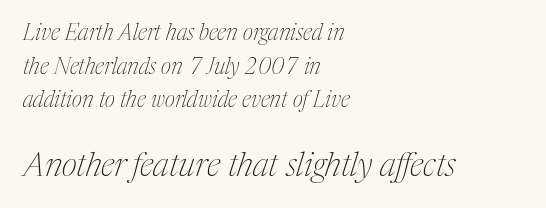
Q: Is the text bold? A: No.
Q: Is the text italic (slanted)? A: Yes, it leans right by about 17 degrees.
Q: Is the typeface a serif or a sans-serif typeface? A: Serif.
Q: Is the text underlined? A: No.
Q: How is the paragraph aligned? A: Left-aligned.
Q: Is the spacing between letters normal or unusually wide? A: Normal.
Q: Is the spacing between lines tight, normal or loose? A: Normal.
Q: Which block of text is set in a larger size, the first (top) or the second (bottom)? A: The second (bottom) one.
Q: Width (condensed, normal, or wide)? A: Condensed.
Q: Stroke contrast? A: Medium.
Q: x-height? A: Medium.
Q: Monospaced? A: No.
